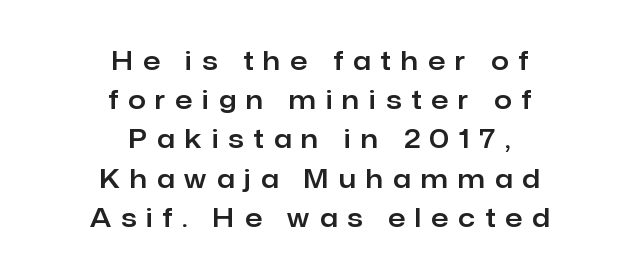
Alignment: centered. Descender tails drop into unmarked territory. Someone cranked the tracking dial way up on this one. Normally led — the rows are evenly, conventionally spaced. Unlike italic type, these characters show no tilt at all.
